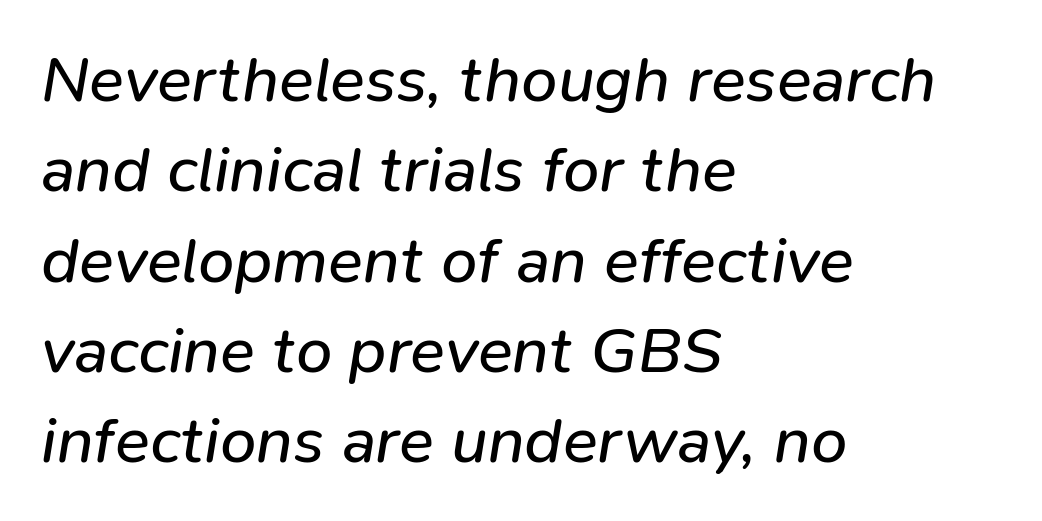
Q: Is the text bold? A: No.
Q: Is the text italic (slanted)? A: Yes, it leans right by about 9 degrees.
Q: Is the text underlined? A: No.
Q: How is the paragraph aligned? A: Left-aligned.
Q: Is the spacing between letters normal or unusually wide? A: Normal.
Q: Is the spacing between lines tight, normal or loose? A: Normal.
Q: Width (condensed, normal, or wide)? A: Normal.
Q: Stroke contrast? A: Low.
Q: x-height? A: Medium.
Q: Monospaced? A: No.
